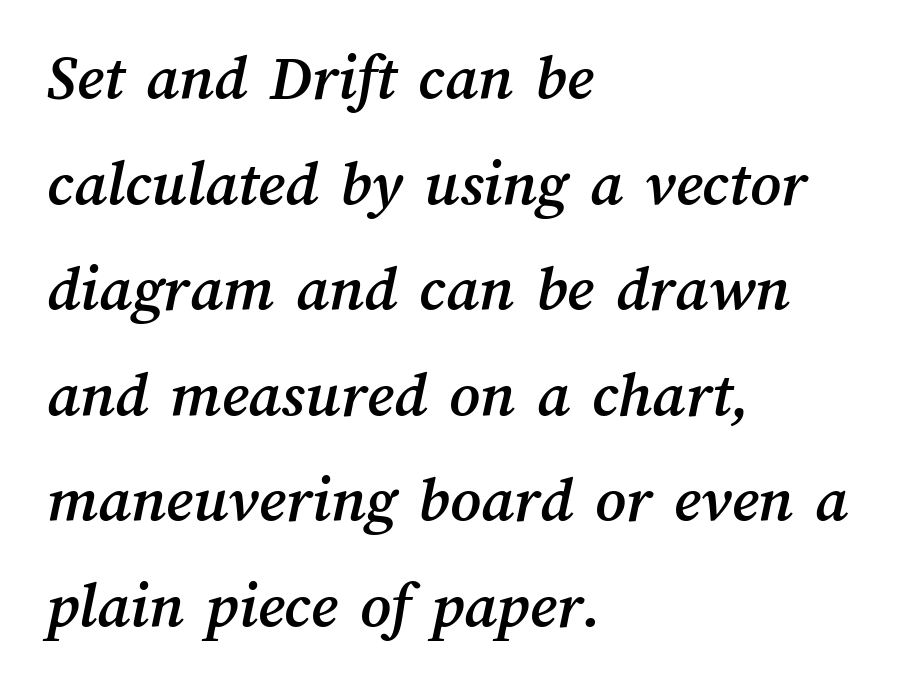
The image shows 66 px text type; set left-aligned, normal line spacing (1.6x), normal letter spacing, not underlined; medium stroke contrast and a medium x-height.
